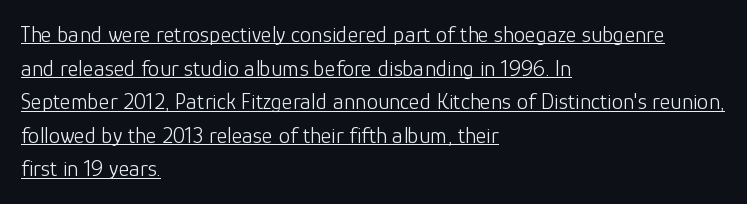
The compositor pushed each line to the left boundary. A typesetter would mark this as roman, not italic. The strokes are not fattened; the text isn't bold. No extra tracking has been applied to these lines. The specimen includes a rule beneath the text block's lines.
